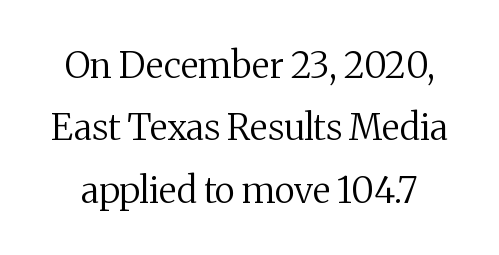
Q: Is the text bold? A: No.
Q: Is the text italic (slanted)? A: No, it is upright.
Q: Is the typeface a serif or a sans-serif typeface? A: Serif.
Q: Is the text underlined? A: No.
Q: Is the spacing between letters normal or unusually wide? A: Normal.
Q: Width (condensed, normal, or wide)? A: Normal.
Q: Stroke contrast? A: Medium.
Q: x-height? A: Medium.
Q: Monospaced? A: No.
